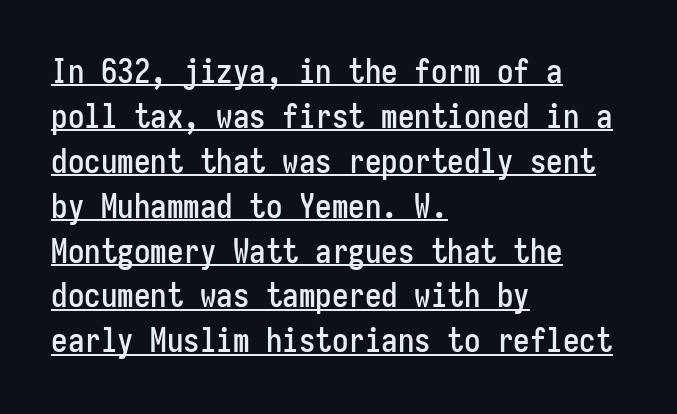
Like a heading marked for emphasis, these lines bear an underscore. The vertical gap from one line to the next is medium. This sample has the even, mechanical cadence of fixed-width lettering. This is the regular roman posture of the typeface. Short note: letters normally spaced.
